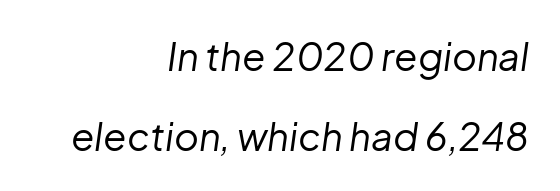
{"italic": "yes", "lean": "right", "slant_degrees": 8, "bold": "no", "weight": "regular", "width": "normal", "stroke_contrast": "low", "x_height": "medium", "monospaced": "no", "underline": "no", "align": "right", "line_spacing": "loose", "line_spacing_ratio": 2.1, "letter_spacing": "normal", "letter_spacing_em": 0.0, "glyph_px": 38}
